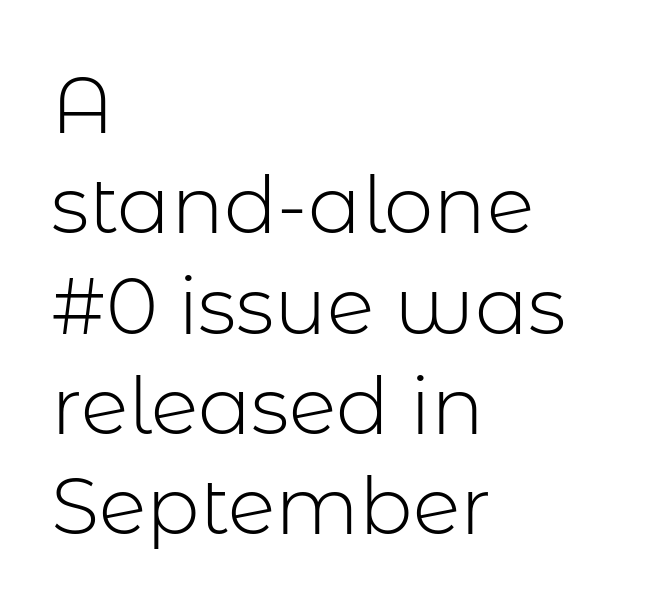
{"serif": "no", "italic": "no", "bold": "no", "weight": "light", "width": "normal", "stroke_contrast": "low", "x_height": "medium", "monospaced": "no", "underline": "no", "align": "left", "line_spacing": "normal", "line_spacing_ratio": 1.27, "letter_spacing": "normal", "letter_spacing_em": 0.0, "glyph_px": 79}
